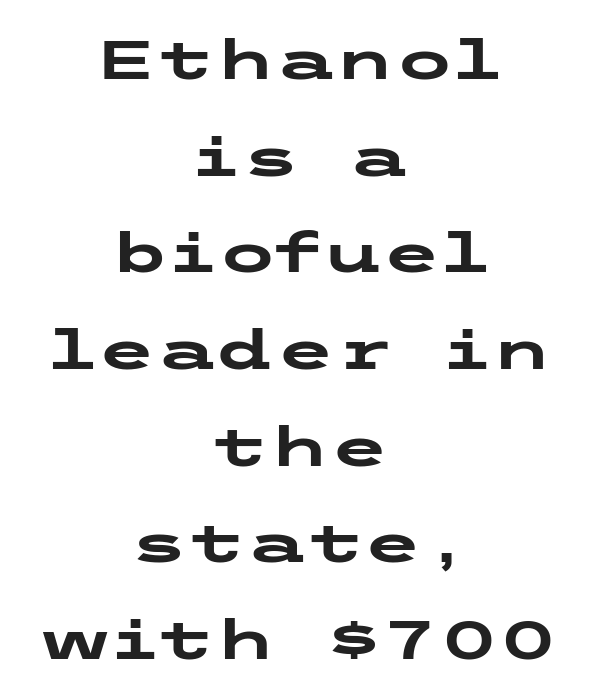
{"serif": "no", "italic": "no", "bold": "yes", "weight": "heavy", "width": "wide", "stroke_contrast": "low", "x_height": "medium", "underline": "no", "align": "center", "line_spacing_ratio": 1.79, "letter_spacing": "normal", "letter_spacing_em": 0.0, "glyph_px": 54}
